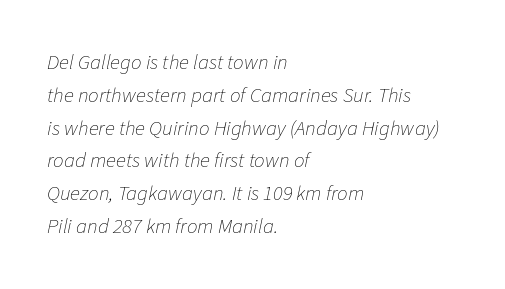
{"italic": "yes", "lean": "right", "slant_degrees": 11, "bold": "no", "underline": "no", "align": "left", "line_spacing": "normal", "line_spacing_ratio": 1.56, "letter_spacing": "normal", "letter_spacing_em": 0.0, "glyph_px": 21}
